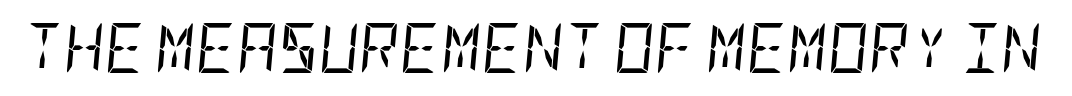
{"italic": "yes", "lean": "right", "slant_degrees": 5, "bold": "no", "weight": "regular", "width": "condensed", "stroke_contrast": "low", "x_height": "large", "underline": "no", "letter_spacing": "normal", "letter_spacing_em": 0.0, "glyph_px": 50}
